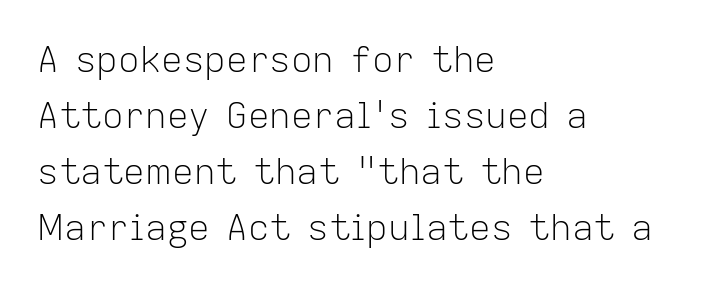
The image shows 36 px light sans-serif type, upright; set left-aligned, normal line spacing (1.56x), normal letter spacing, not underlined; low stroke contrast and a medium x-height.
